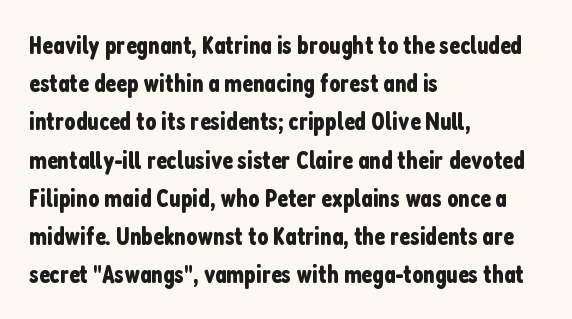
{"italic": "no", "underline": "no", "align": "left", "line_spacing": "normal", "line_spacing_ratio": 1.53, "letter_spacing": "normal", "letter_spacing_em": 0.0, "glyph_px": 25}
